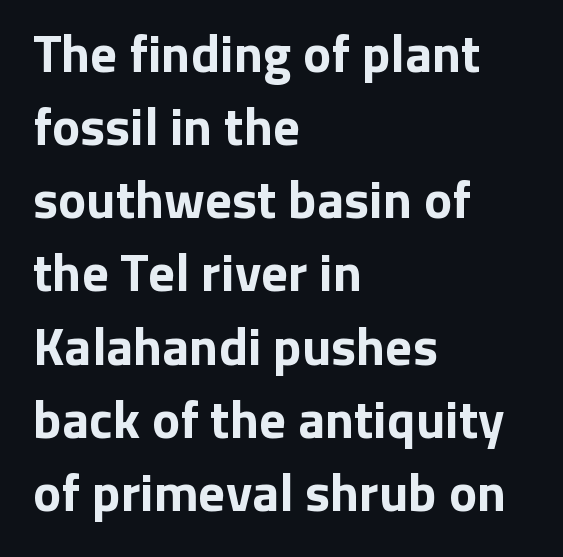
The leading is moderate, giving the passage an even texture. The passage is arranged the way most books set body copy — flush left. Any mark beneath the type? The region is blank. This sample uses an upright cut, with every glyph sitting square on the baseline. The type is set solid horizontally, with unmodified tracking. Varying glyph widths throughout — classic text-font behaviour.
